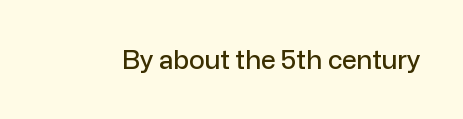
{"italic": "no", "underline": "no", "letter_spacing": "normal", "letter_spacing_em": 0.0, "glyph_px": 26}
